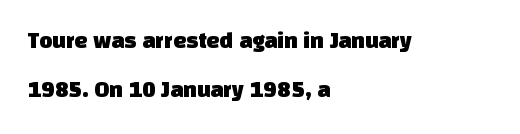
{"underline": "no", "align": "left", "line_spacing": "loose", "line_spacing_ratio": 2.14, "letter_spacing": "normal", "letter_spacing_em": 0.0, "glyph_px": 23}
